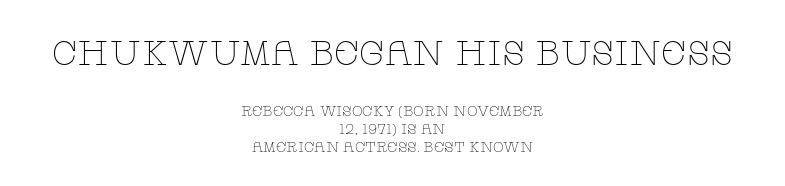
{"serif": "yes", "italic": "no", "bold": "no", "weight": "thin", "width": "wide", "stroke_contrast": "low", "x_height": "large", "monospaced": "no", "underline": "no", "align": "center", "line_spacing": "normal", "line_spacing_ratio": 1.28, "letter_spacing": "normal", "letter_spacing_em": 0.0, "larger_block": "first", "size_ratio": 2.43, "glyph_px": 34}
